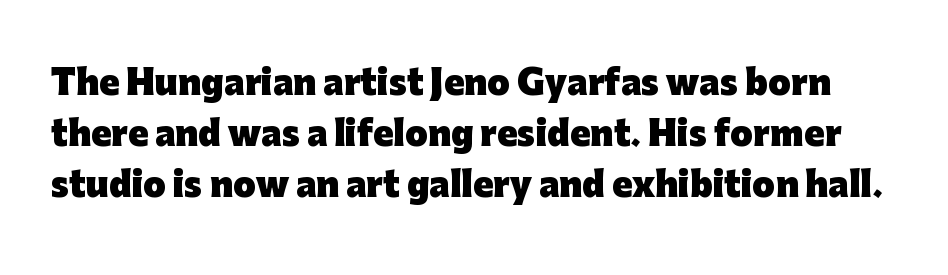
The image shows 33 px heavy sans-serif type, upright; set normal line spacing (1.55x), normal letter spacing, not underlined; low stroke contrast and a medium x-height.
